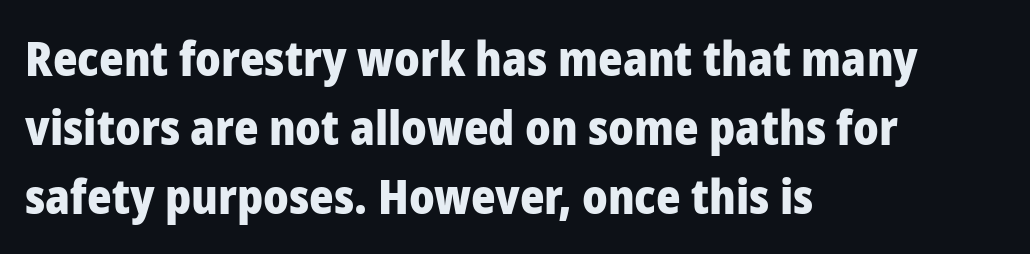
{"serif": "no", "italic": "no", "bold": "yes", "weight": "heavy", "width": "normal", "stroke_contrast": "low", "x_height": "medium", "monospaced": "no", "underline": "no", "align": "left", "line_spacing": "normal", "line_spacing_ratio": 1.47, "letter_spacing": "normal", "letter_spacing_em": 0.0, "glyph_px": 47}
